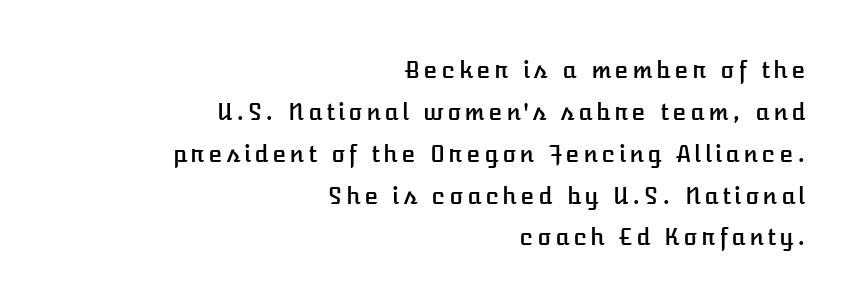
The image shows 23 px text type, upright; set right-aligned, line spacing 1.82x, not underlined.
